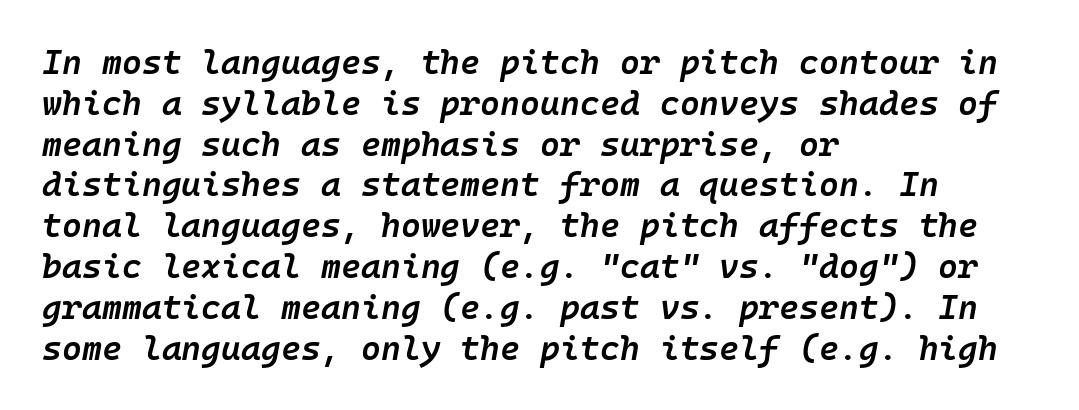
{"italic": "yes", "lean": "right", "slant_degrees": 10, "bold": "semi", "weight": "semibold", "width": "normal", "stroke_contrast": "low", "x_height": "medium", "underline": "no", "align": "left", "line_spacing_ratio": 1.2, "letter_spacing": "normal", "letter_spacing_em": 0.0, "glyph_px": 34}
